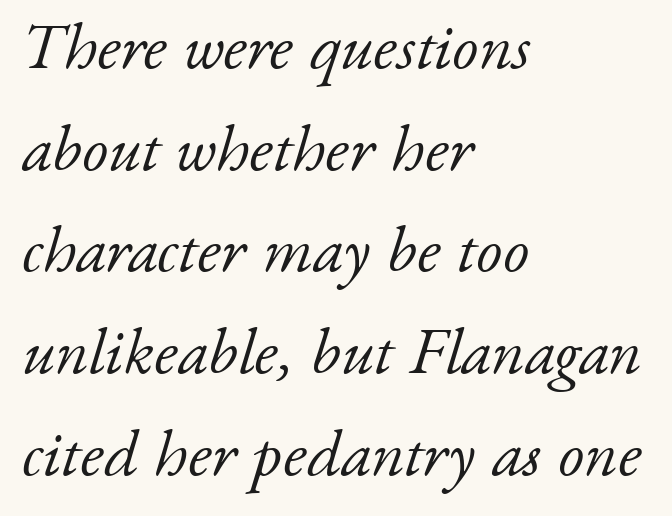
The image shows 66 px light serif type, italic (leaning right); set left-aligned, normal line spacing (1.54x), normal letter spacing, not underlined; low stroke contrast and a small x-height.
